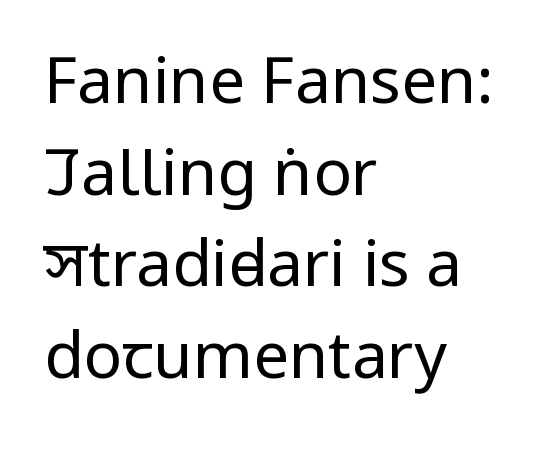
This sample uses a sans-serif face. The string is rendered with underlining switched off. A typesetter would call this leading conventional body-copy spacing. Caption: standard tracking, unaltered. The font's upright variant was chosen for this text.
